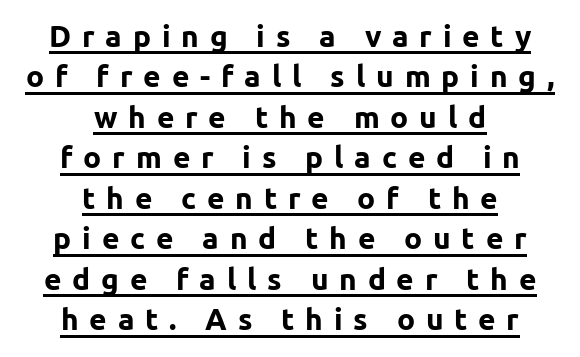
{"serif": "no", "italic": "no", "bold": "yes", "weight": "bold", "width": "normal", "stroke_contrast": "low", "x_height": "medium", "monospaced": "no", "underline": "yes", "align": "center", "line_spacing": "normal", "line_spacing_ratio": 1.35, "letter_spacing": "wide", "letter_spacing_em": 0.36, "glyph_px": 30}
